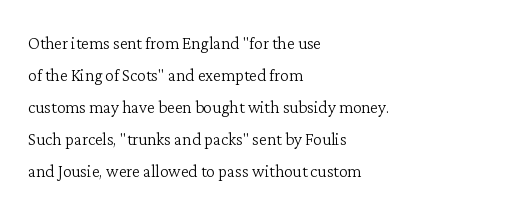
Q: Is the text bold? A: No.
Q: Is the text italic (slanted)? A: No, it is upright.
Q: Is the text underlined? A: No.
Q: How is the paragraph aligned? A: Left-aligned.
Q: Is the spacing between letters normal or unusually wide? A: Normal.
Q: Is the spacing between lines tight, normal or loose? A: Normal.
